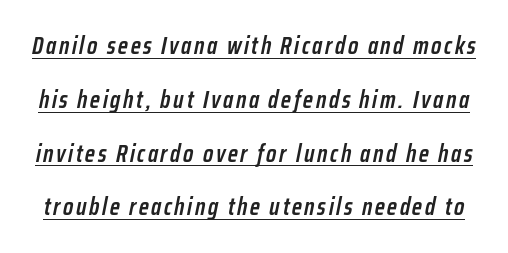
{"italic": "yes", "lean": "right", "slant_degrees": 12, "bold": "semi", "underline": "yes", "line_spacing": "loose", "line_spacing_ratio": 2.24, "glyph_px": 24}
